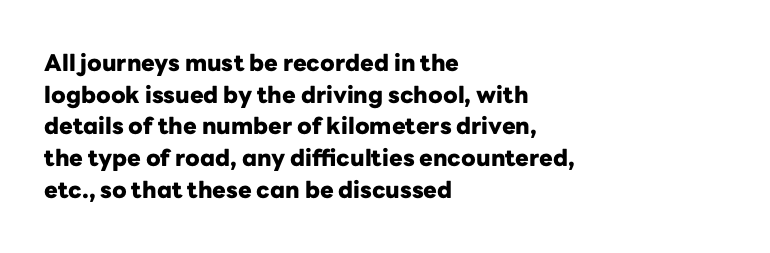
{"italic": "no", "bold": "yes", "underline": "no", "align": "left", "line_spacing": "normal", "line_spacing_ratio": 1.38, "letter_spacing": "normal", "letter_spacing_em": 0.0, "glyph_px": 23}
